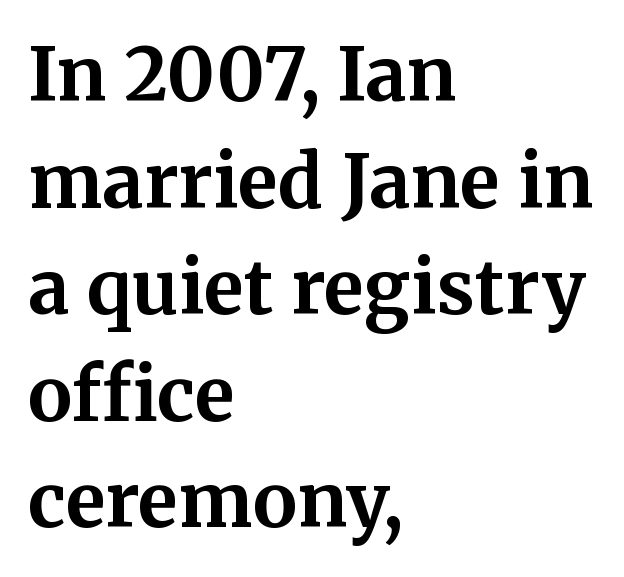
I'd describe the lettering as bold — thick and assertive. The space between consecutive lines is moderate. The axis of the letterforms is exactly vertical. Teacher's note: observe the even left margin — that is flush-left alignment.
